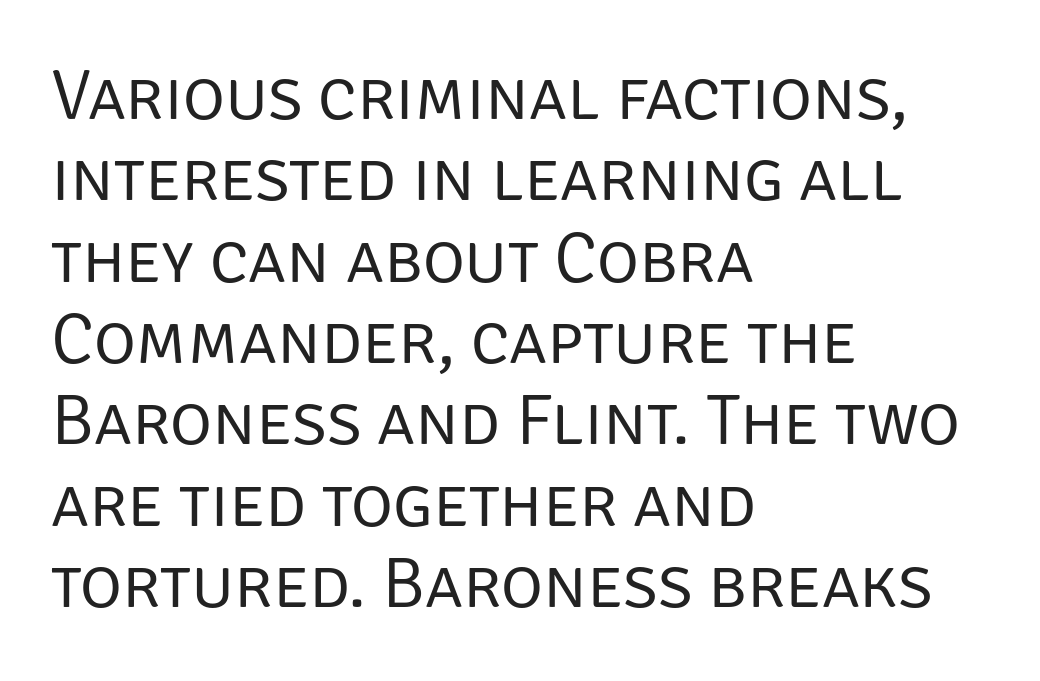
The image shows 72 px regular-weight sans-serif type, upright; set left-aligned, tight line spacing (1.13x), normal letter spacing, not underlined; low stroke contrast and a large x-height.
